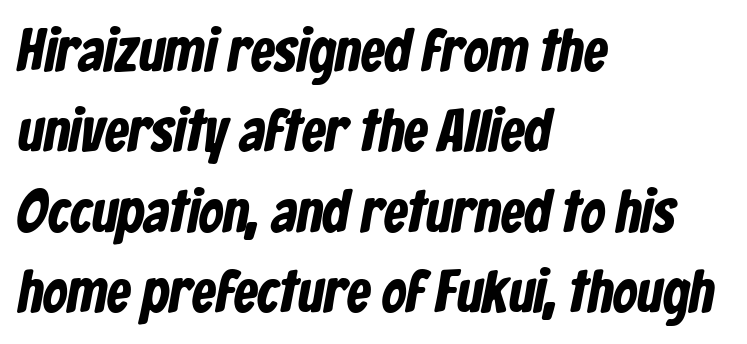
The line texture is even and compact thanks to regular tracking. Notice how descenders clear the ascenders below comfortably — that's standard leading. A bare baseline throughout the passage. I'd describe the lettering as bold — thick and assertive. Typeset ragged right — the left edge is the straight one. In terms of letterform style, serifs are entirely absent.
